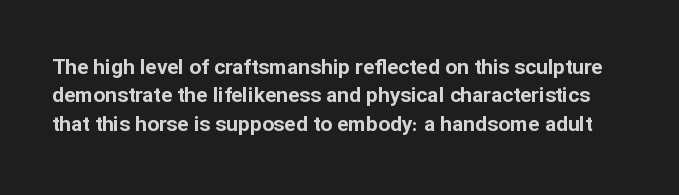
The image shows 21 px bold type, upright; set normal line spacing (1.35x), normal letter spacing, not underlined.
